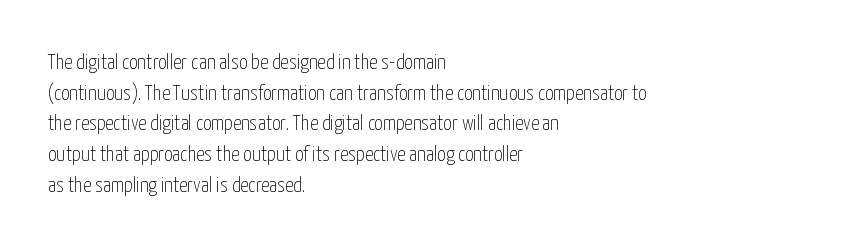
The image shows 21 px text type, upright; set left-aligned, normal line spacing (1.46x), normal letter spacing, not underlined.
